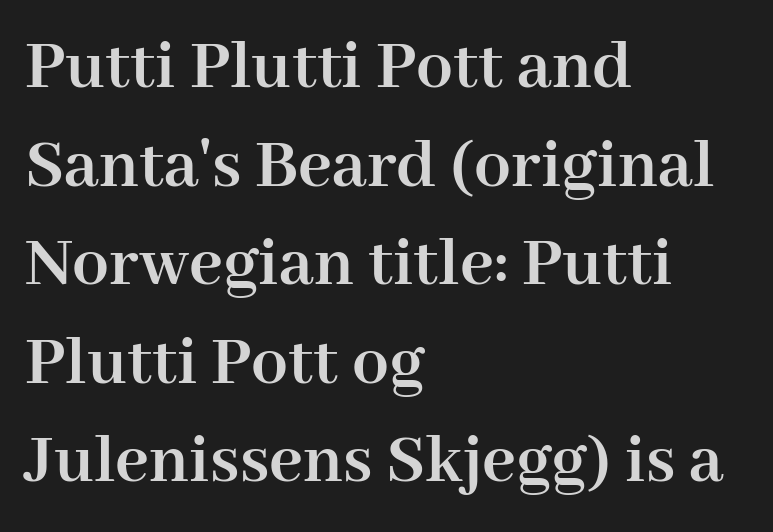
Q: Is the text bold? A: Yes.
Q: Is the text italic (slanted)? A: No, it is upright.
Q: Is the typeface a serif or a sans-serif typeface? A: Serif.
Q: Is the text underlined? A: No.
Q: How is the paragraph aligned? A: Left-aligned.
Q: Is the spacing between letters normal or unusually wide? A: Normal.
Q: Is the spacing between lines tight, normal or loose? A: Normal.
Q: Width (condensed, normal, or wide)? A: Normal.
Q: Stroke contrast? A: High.
Q: x-height? A: Medium.
Q: Monospaced? A: No.
